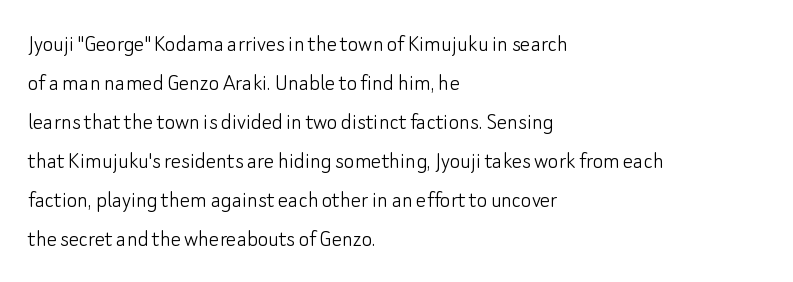
The space between consecutive lines is moderate. In terms of letterspacing, this is plain default setting. This rendering features lettering with no underline. Is the stroke heavy? The answer is a plain regular-or-lighter.
